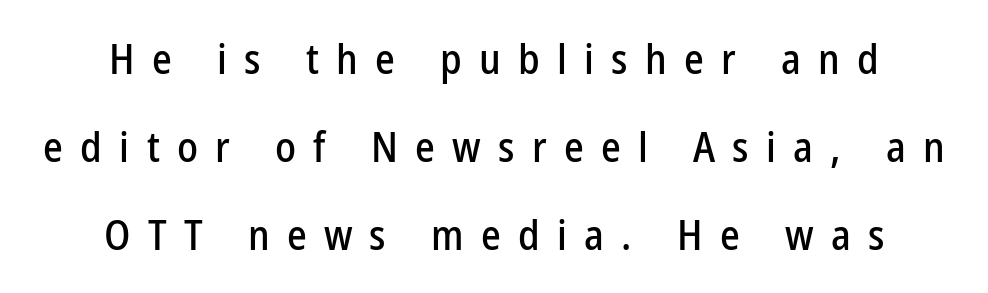
The image shows 42 px condensed sans-serif type, upright; set centered, loose line spacing (2.1x), unusually wide letter spacing (+0.41 em), not underlined; low stroke contrast and a medium x-height.
